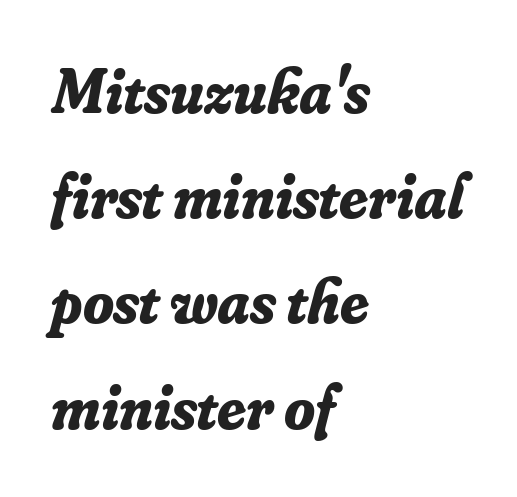
Q: Is the text bold? A: Yes.
Q: Is the text italic (slanted)? A: Yes, it leans right by about 16 degrees.
Q: Is the typeface a serif or a sans-serif typeface? A: Serif.
Q: Is the text underlined? A: No.
Q: How is the paragraph aligned? A: Left-aligned.
Q: Is the spacing between letters normal or unusually wide? A: Normal.
Q: Is the spacing between lines tight, normal or loose? A: Normal.
Q: Width (condensed, normal, or wide)? A: Normal.
Q: Stroke contrast? A: Low.
Q: x-height? A: Small.
Q: Monospaced? A: No.
